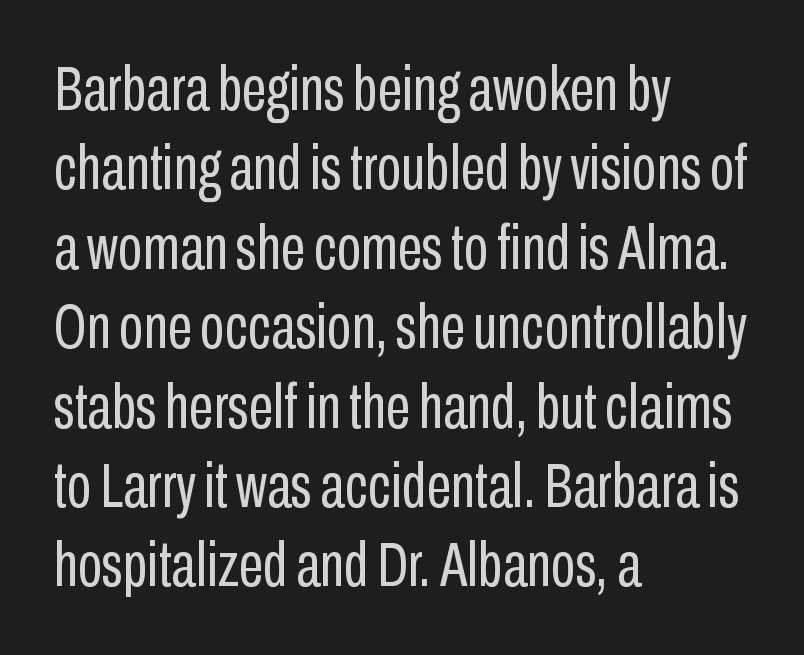
Q: Is the text bold? A: No.
Q: Is the text italic (slanted)? A: No, it is upright.
Q: Is the typeface a serif or a sans-serif typeface? A: Sans-serif.
Q: Is the text underlined? A: No.
Q: How is the paragraph aligned? A: Left-aligned.
Q: Is the spacing between letters normal or unusually wide? A: Normal.
Q: Is the spacing between lines tight, normal or loose? A: Normal.
Q: Width (condensed, normal, or wide)? A: Condensed.
Q: Stroke contrast? A: Low.
Q: x-height? A: Medium.
Q: Monospaced? A: No.
